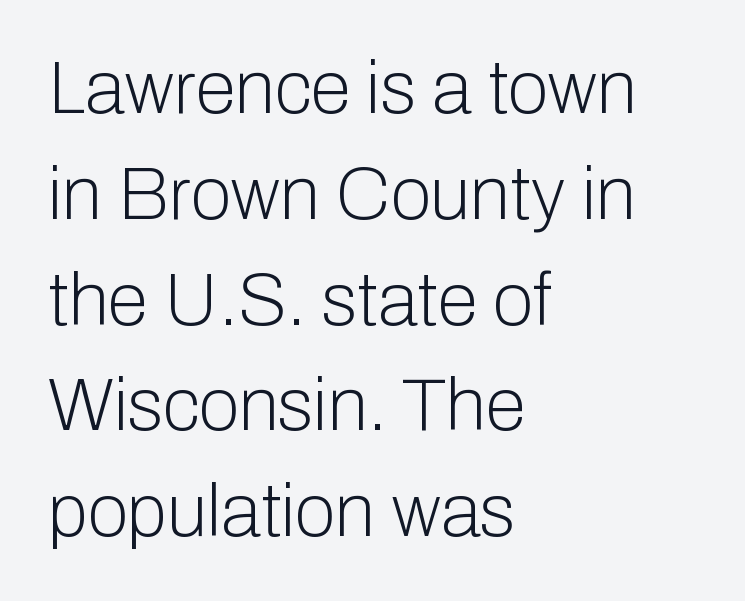
{"serif": "no", "italic": "no", "bold": "no", "weight": "light", "width": "normal", "stroke_contrast": "low", "x_height": "medium", "monospaced": "no", "underline": "no", "align": "left", "line_spacing": "normal", "line_spacing_ratio": 1.43, "letter_spacing": "normal", "letter_spacing_em": 0.0, "glyph_px": 74}
